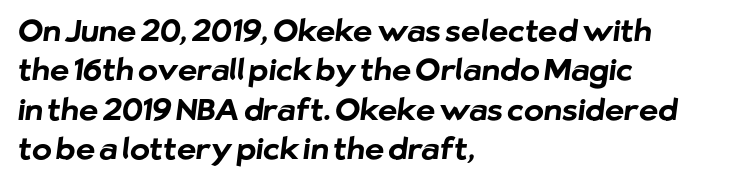
The image shows 30 px bold sans-serif type; set left-aligned, normal line spacing (1.31x), normal letter spacing, not underlined; low stroke contrast and a medium x-height.
